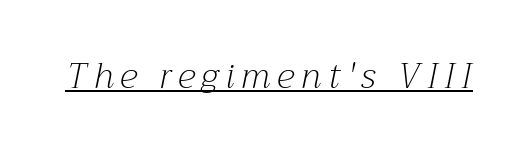
The image shows 35 px light serif type, italic (leaning right); set underlined; medium stroke contrast and a medium x-height.
